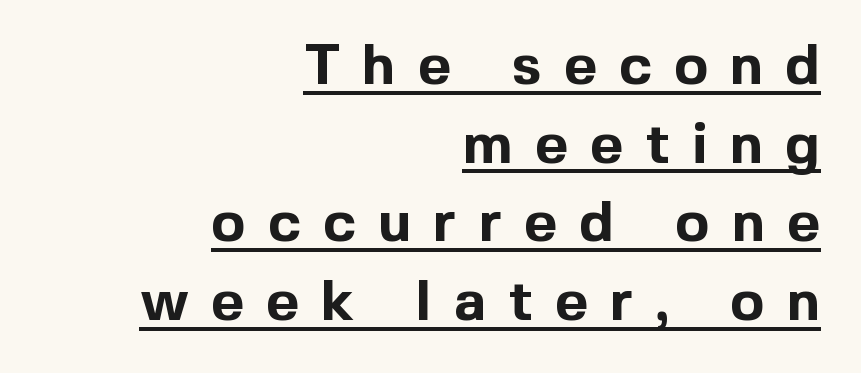
The image shows 57 px bold sans-serif type, upright; set right-aligned, normal line spacing (1.38x), unusually wide letter spacing (+0.39 em), underlined; a medium x-height.
